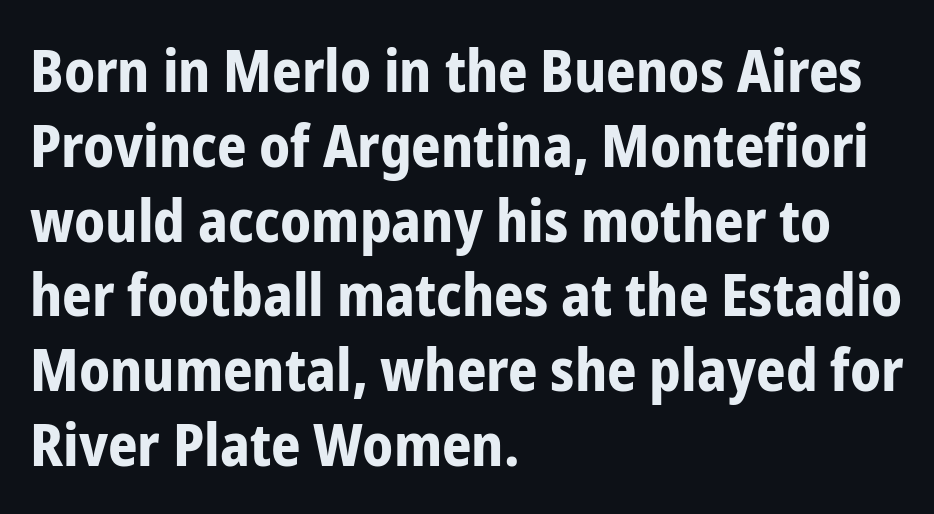
{"serif": "no", "italic": "no", "bold": "yes", "weight": "bold", "width": "condensed", "stroke_contrast": "low", "x_height": "medium", "monospaced": "no", "underline": "no", "align": "left", "line_spacing": "normal", "line_spacing_ratio": 1.29, "letter_spacing": "normal", "letter_spacing_em": 0.0, "glyph_px": 58}
